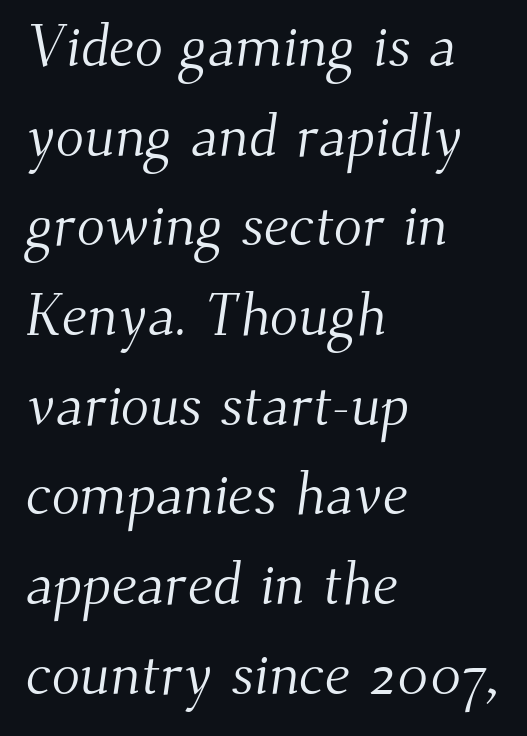
Q: Is the text bold? A: No.
Q: Is the typeface a serif or a sans-serif typeface? A: Serif.
Q: Is the text underlined? A: No.
Q: How is the paragraph aligned? A: Left-aligned.
Q: Is the spacing between letters normal or unusually wide? A: Normal.
Q: Is the spacing between lines tight, normal or loose? A: Normal.
Q: Width (condensed, normal, or wide)? A: Normal.
Q: Stroke contrast? A: Medium.
Q: x-height? A: Small.
Q: Monospaced? A: No.
